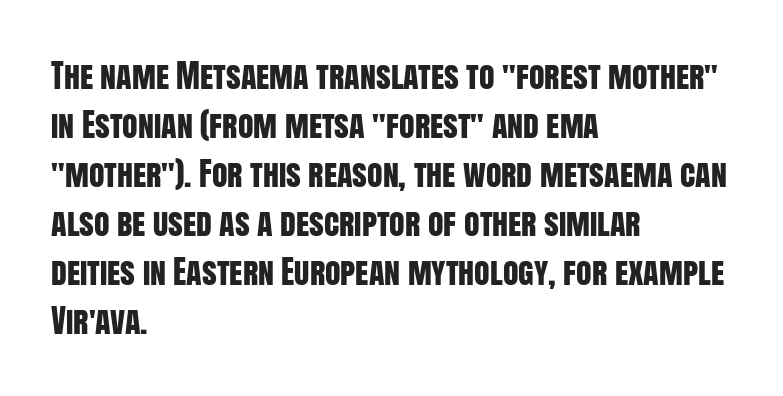
Which margin do the lines hug? The left one — the right edge is uneven. The typography opts for an upright posture over an oblique one. Check under the words: just untouched page. Horizontal bands of white between lines are of average thickness.
